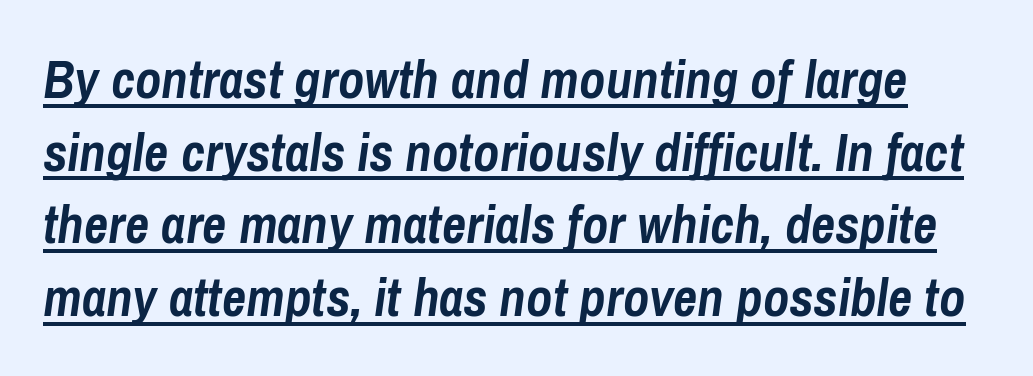
Q: Is the text bold? A: Yes.
Q: Is the text italic (slanted)? A: Yes, it leans right by about 8 degrees.
Q: Is the text underlined? A: Yes.
Q: Is the spacing between letters normal or unusually wide? A: Normal.
Q: Is the spacing between lines tight, normal or loose? A: Normal.
Q: Width (condensed, normal, or wide)? A: Condensed.
Q: Stroke contrast? A: Low.
Q: x-height? A: Medium.
Q: Monospaced? A: No.
